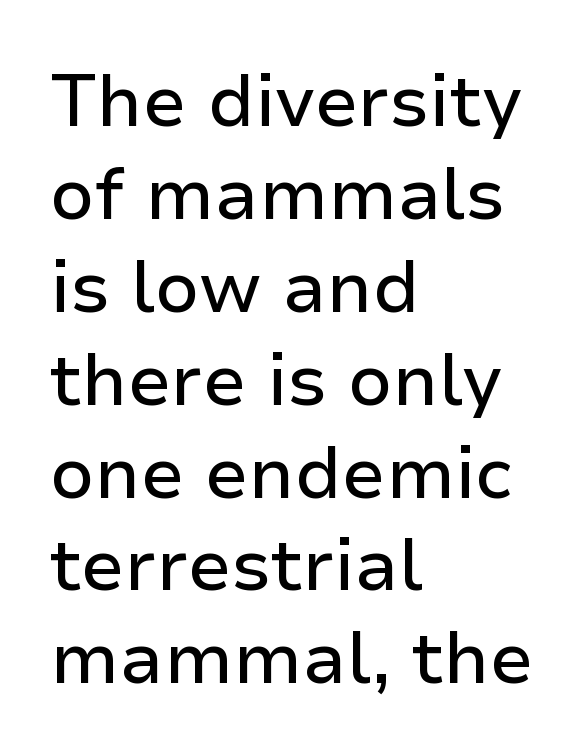
The rendering uses natural spacing where letterforms have individual widths. Tracking here is standard; glyphs follow each other at the usual distance. No italicization has been applied; the sample stays upright. Students, observe: this is what conventionally led text looks like. This sample uses a sans-serif face.
